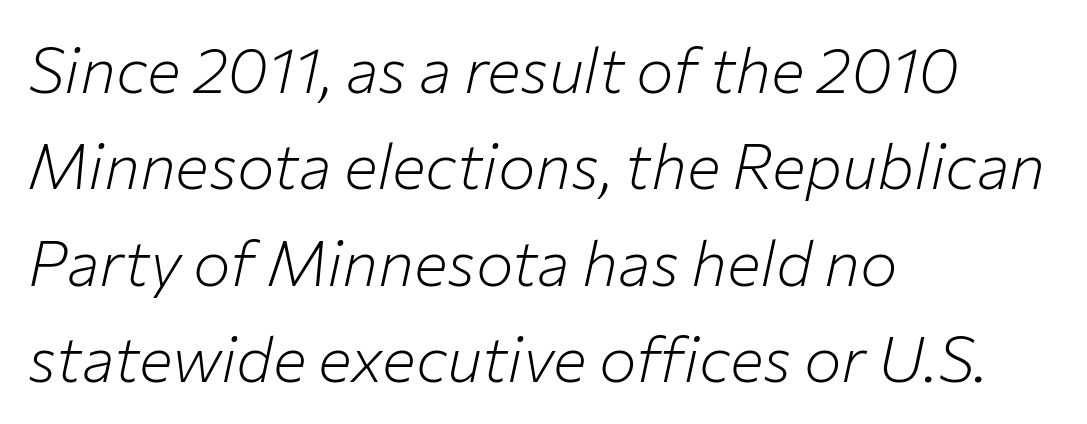
{"italic": "yes", "lean": "right", "slant_degrees": 12, "bold": "no", "weight": "light", "width": "normal", "stroke_contrast": "low", "x_height": "medium", "monospaced": "no", "underline": "no", "align": "left", "line_spacing": "normal", "line_spacing_ratio": 1.53, "letter_spacing": "normal", "letter_spacing_em": 0.0, "glyph_px": 63}
